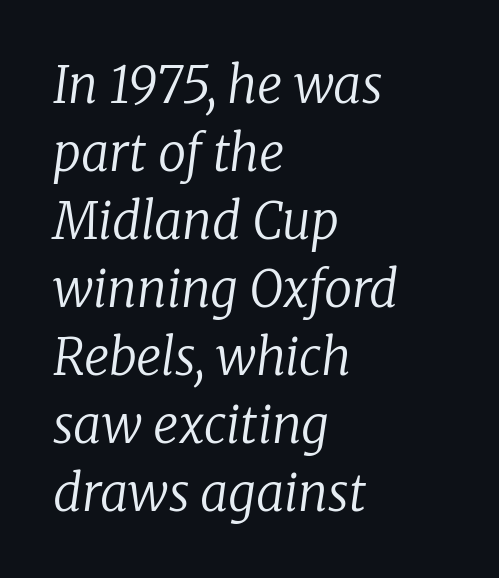
{"serif": "yes", "italic": "yes", "lean": "right", "slant_degrees": 8, "bold": "no", "weight": "regular", "width": "normal", "stroke_contrast": "low", "x_height": "medium", "monospaced": "no", "underline": "no", "align": "left", "line_spacing": "normal", "line_spacing_ratio": 1.36, "letter_spacing": "normal", "letter_spacing_em": 0.0, "glyph_px": 50}
